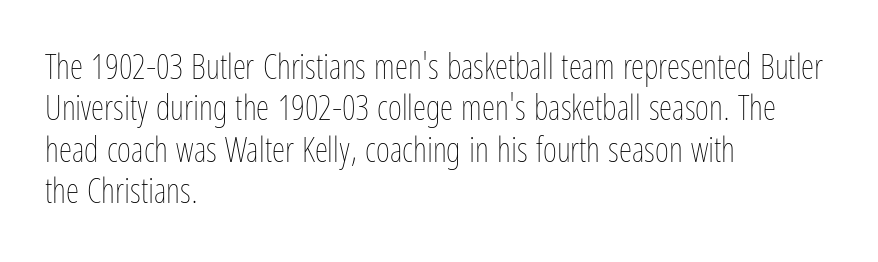
Typeset ragged right — the left edge is the straight one. The area under the type is left untouched. These glyphs show unthickened strokes, regular width or finer. This sample has the flowing, uneven cadence of proportional lettering. These lines were composed using upright roman letters.
